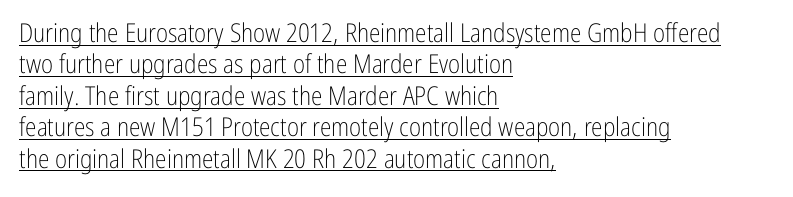
The letters stand straight up with perfectly vertical stems. Weight class: somewhere from thin through regular. This sample carries an underscore along the baseline area. The type is set solid horizontally, with unmodified tracking.
